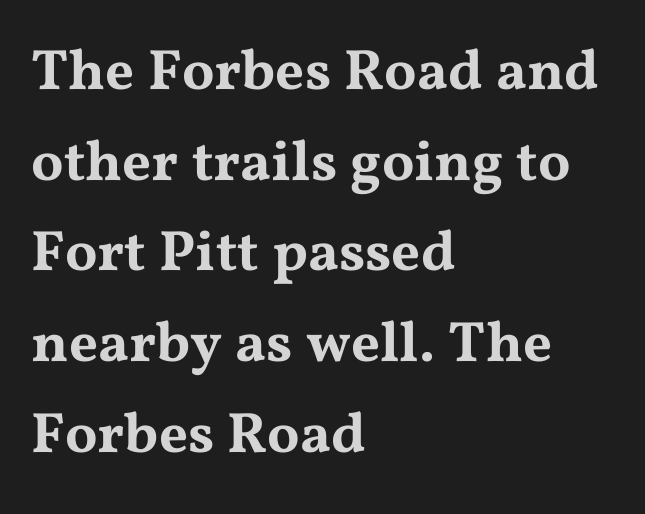
The image shows 57 px wide serif type, upright; set left-aligned, normal line spacing (1.59x), normal letter spacing, not underlined; medium stroke contrast and a medium x-height.
